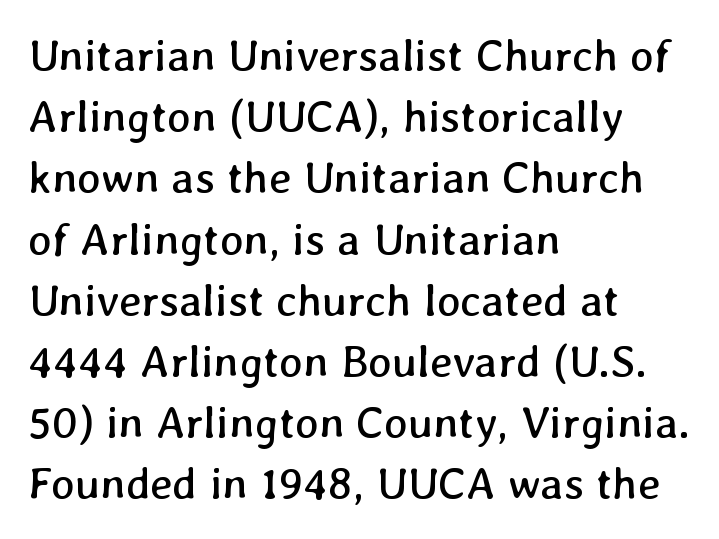
{"bold": "no", "weight": "regular", "width": "normal", "stroke_contrast": "low", "x_height": "medium", "monospaced": "no", "underline": "no", "align": "left", "line_spacing": "normal", "line_spacing_ratio": 1.36, "letter_spacing": "normal", "letter_spacing_em": 0.0, "glyph_px": 45}
